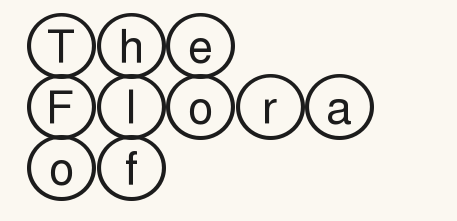
The image shows 45 px wide type, upright; set left-aligned, normal line spacing (1.36x), normal letter spacing, not underlined; a large x-height.
